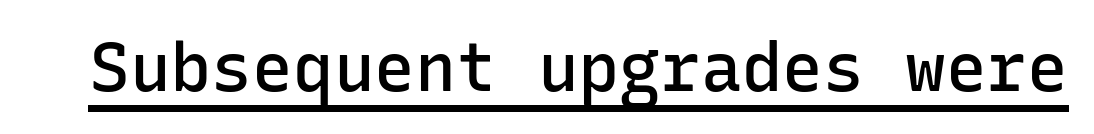
Students, this is semibold: more ink than regular, less than bold. Spacing verdict: monospaced, one width for all characters. Vertical strokes here are truly vertical. Decoration check: the copy is underlined. A sans-serif font was chosen for this passage. Does extra space separate the letters? No, they use regular spacing.
